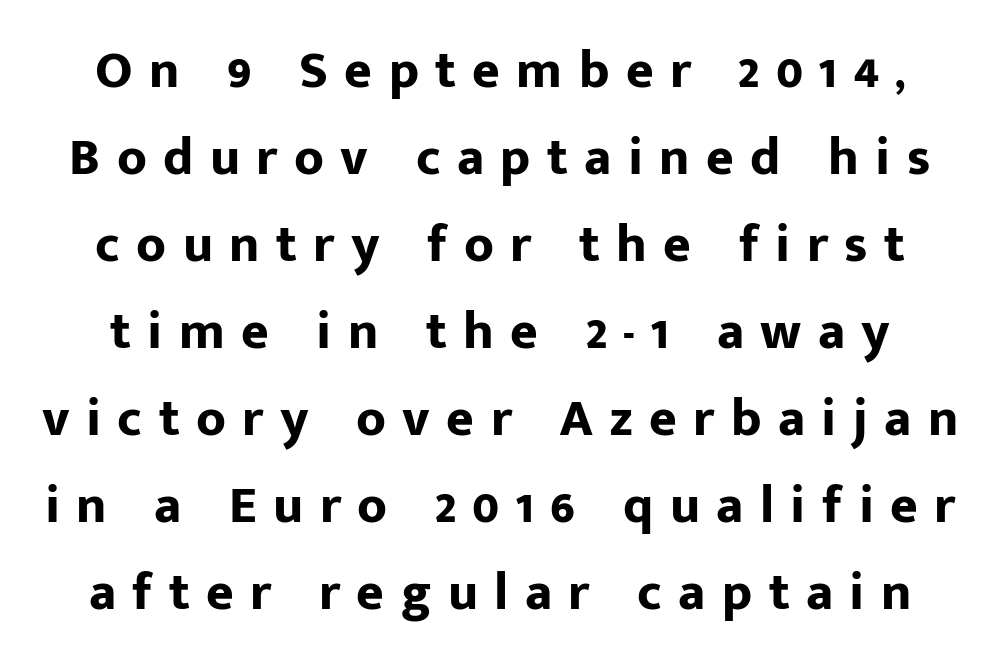
Q: Is the text bold? A: Yes.
Q: Is the text italic (slanted)? A: No, it is upright.
Q: Is the typeface a serif or a sans-serif typeface? A: Sans-serif.
Q: Is the text underlined? A: No.
Q: Is the spacing between letters normal or unusually wide? A: Unusually wide.
Q: Is the spacing between lines tight, normal or loose? A: Normal.
Q: Width (condensed, normal, or wide)? A: Normal.
Q: Stroke contrast? A: Low.
Q: x-height? A: Medium.
Q: Monospaced? A: No.
